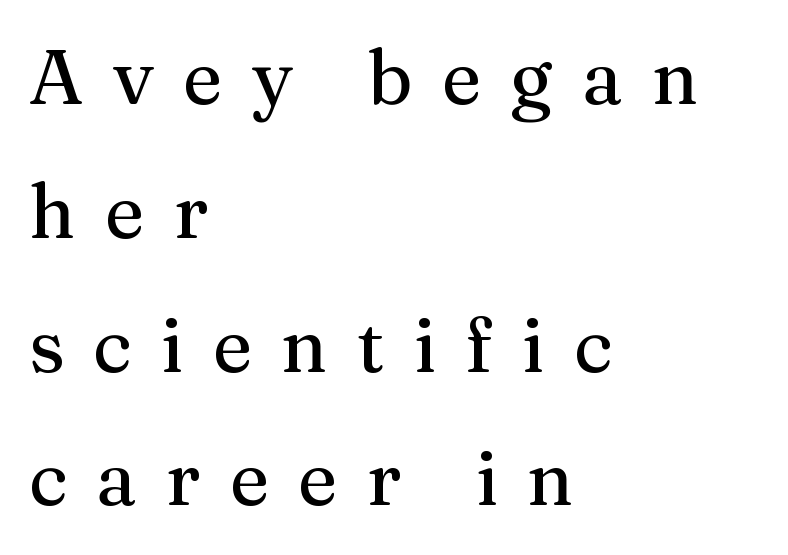
The image shows 76 px serif type, upright; set left-aligned, line spacing 1.76x, unusually wide letter spacing (+0.38 em), not underlined; medium stroke contrast and a medium x-height.
